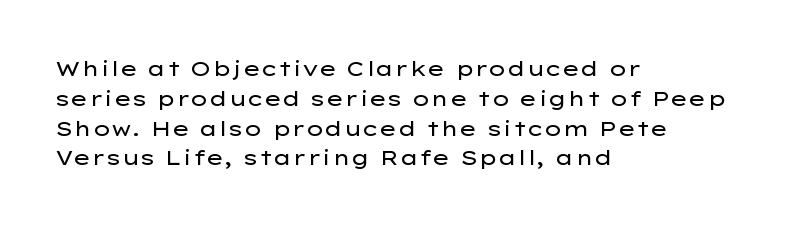
Q: Is the text bold? A: No.
Q: Is the text italic (slanted)? A: No, it is upright.
Q: Is the text underlined? A: No.
Q: How is the paragraph aligned? A: Left-aligned.
Q: Is the spacing between letters normal or unusually wide? A: Normal.
Q: Is the spacing between lines tight, normal or loose? A: Normal.
